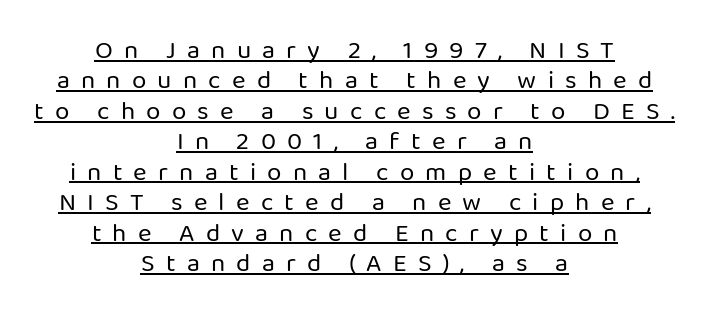
The image shows 26 px text type, upright; set centered, line spacing 1.17x, unusually wide letter spacing (+0.43 em), underlined.
